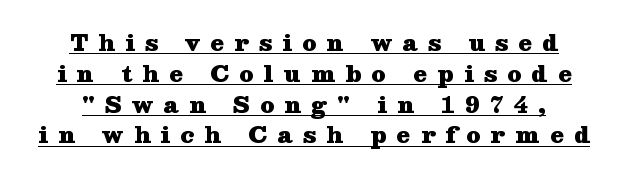
{"italic": "no", "bold": "yes", "underline": "yes", "align": "center", "line_spacing": "normal", "line_spacing_ratio": 1.4, "letter_spacing": "wide", "letter_spacing_em": 0.47, "glyph_px": 22}
